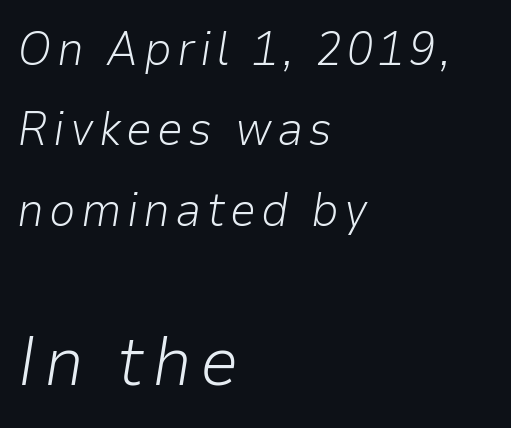
{"italic": "yes", "lean": "right", "slant_degrees": 9, "bold": "no", "weight": "light", "width": "normal", "stroke_contrast": "low", "x_height": "medium", "monospaced": "no", "underline": "no", "align": "left", "line_spacing_ratio": 1.71, "larger_block": "second", "size_ratio": 1.49, "glyph_px": 70}
